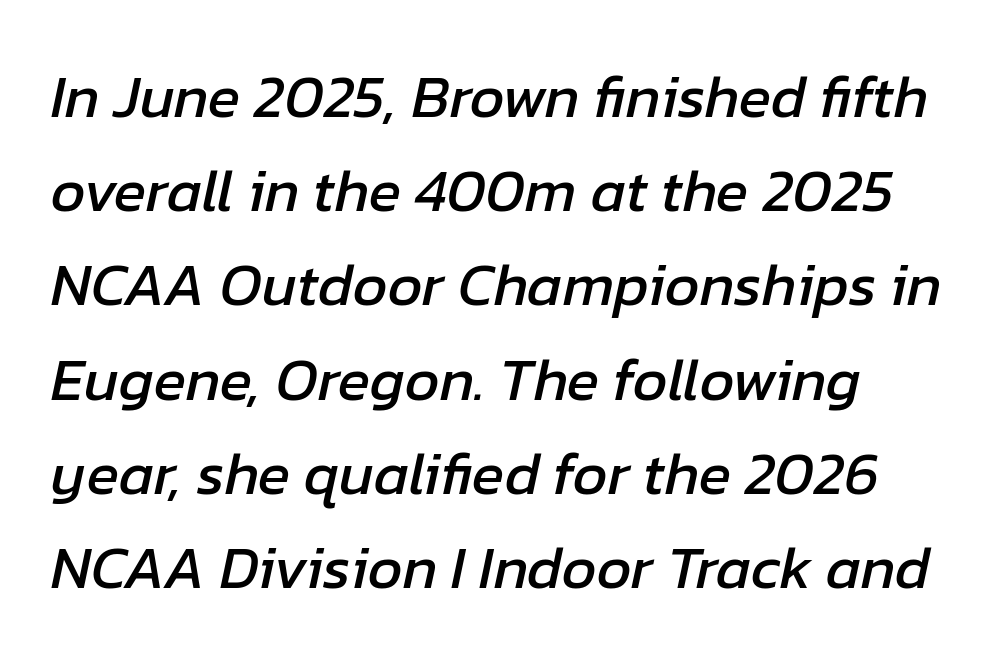
Each letter keeps its own natural width here, so spacing adapts to shape. Whoever set this chose a conventional vertical rhythm. These lines keep a tight, regular rhythm from letter to letter. Is the type slanted? Yes — the strokes lean at a clear angle. Words float on clear page, feet unadorned. The rendering anchors every line to the left-hand side.
